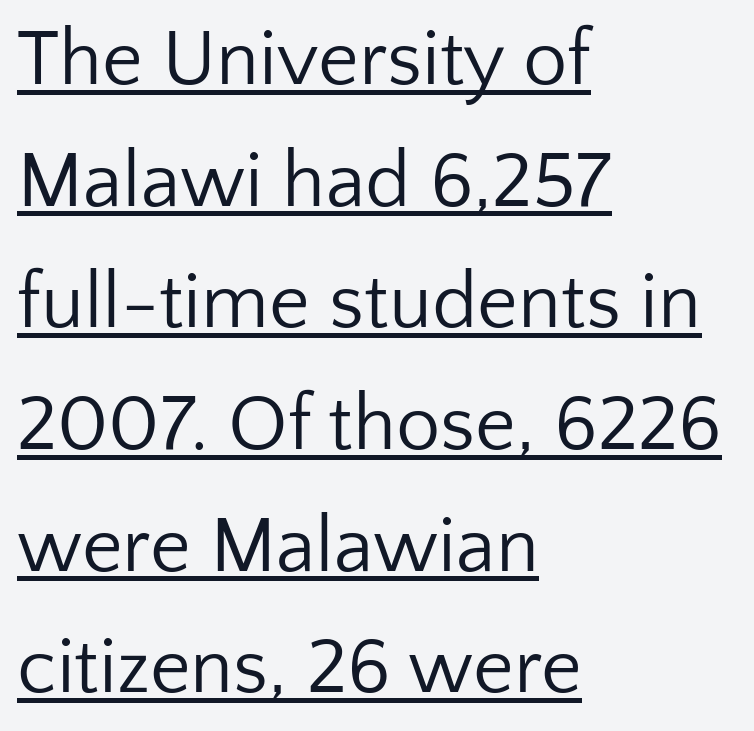
The image shows 79 px regular-weight sans-serif type, upright; set left-aligned, normal line spacing (1.54x), normal letter spacing, underlined; low stroke contrast and a medium x-height.
